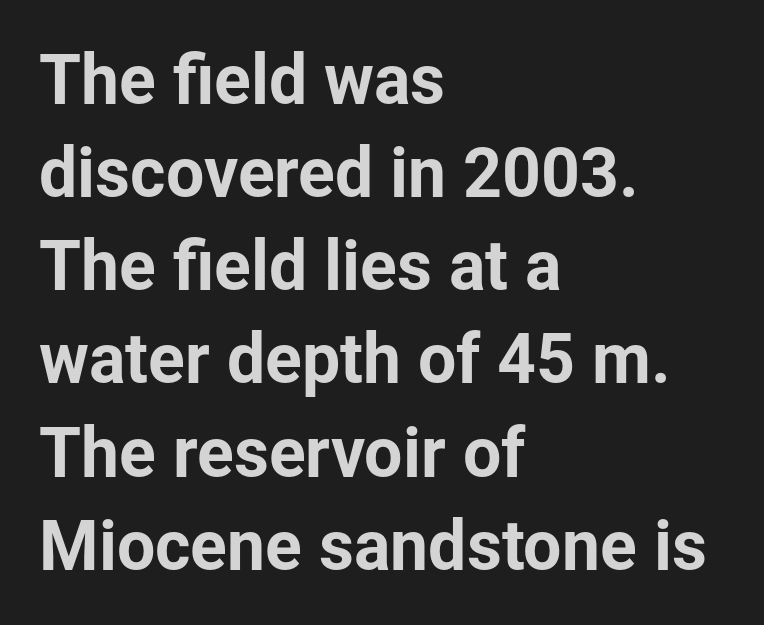
{"serif": "no", "italic": "no", "width": "normal", "stroke_contrast": "low", "x_height": "medium", "monospaced": "no", "underline": "no", "align": "left", "line_spacing": "normal", "line_spacing_ratio": 1.37, "letter_spacing": "normal", "letter_spacing_em": 0.0, "glyph_px": 68}
